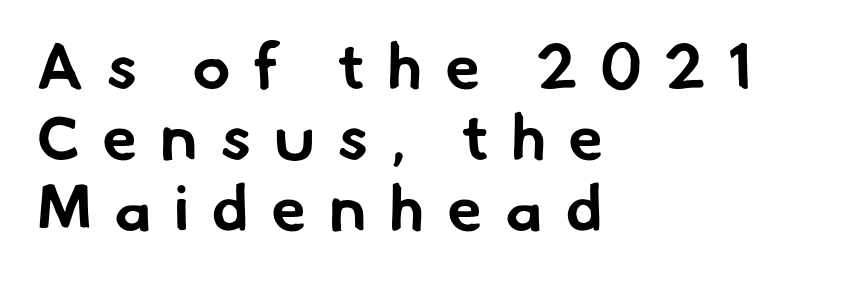
Q: Is the text bold? A: Yes.
Q: Is the typeface a serif or a sans-serif typeface? A: Sans-serif.
Q: Is the text underlined? A: No.
Q: How is the paragraph aligned? A: Left-aligned.
Q: Is the spacing between letters normal or unusually wide? A: Unusually wide.
Q: Is the spacing between lines tight, normal or loose? A: Tight.
Q: Width (condensed, normal, or wide)? A: Normal.
Q: Stroke contrast? A: Low.
Q: x-height? A: Small.
Q: Monospaced? A: No.
